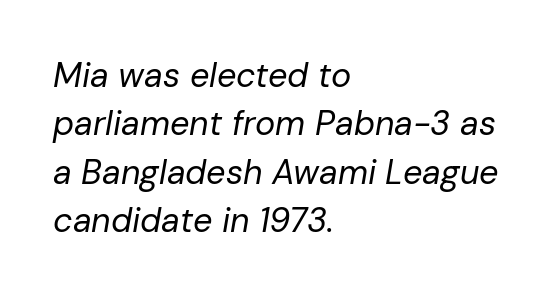
The image shows 34 px regular-weight type, italic (leaning right); set left-aligned, normal line spacing (1.42x), normal letter spacing, not underlined; low stroke contrast and a medium x-height.
